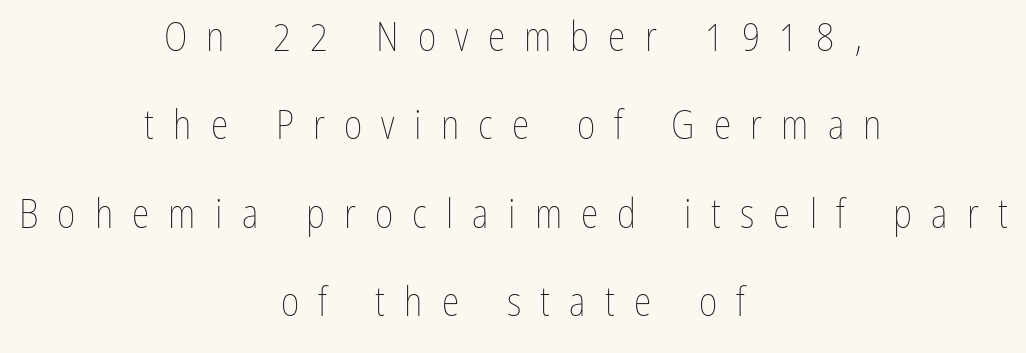
{"italic": "no", "bold": "no", "weight": "thin", "width": "condensed", "stroke_contrast": "low", "x_height": "medium", "monospaced": "no", "underline": "no", "align": "center", "line_spacing": "loose", "line_spacing_ratio": 2.21, "letter_spacing": "wide", "letter_spacing_em": 0.48, "glyph_px": 40}
